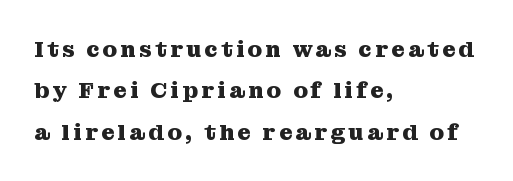
Q: Is the text bold? A: Yes.
Q: Is the text italic (slanted)? A: No, it is upright.
Q: Is the text underlined? A: No.
Q: How is the paragraph aligned? A: Left-aligned.
